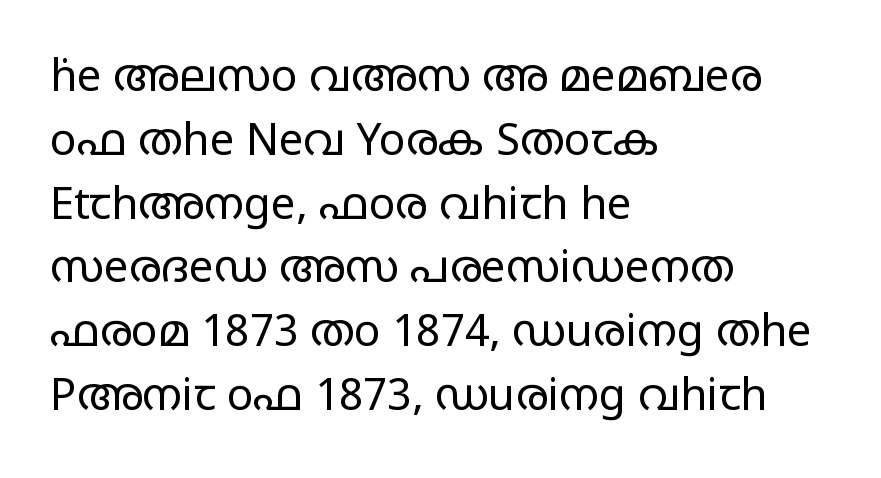
The image shows 44 px regular-weight, wide sans-serif type, upright; set left-aligned, normal line spacing (1.45x), normal letter spacing, not underlined; low stroke contrast and a large x-height.
